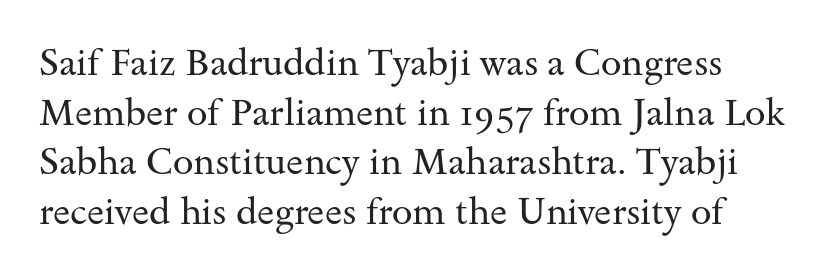
The image shows 37 px regular-weight, wide serif type, upright; set left-aligned, normal line spacing (1.34x), normal letter spacing, not underlined; medium stroke contrast and a small x-height.
